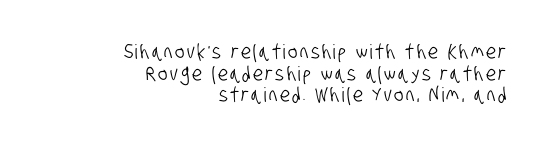
Very little white space separates one row of letters from the next. Every row of glyphs terminates at an identical x-position on the right. Honestly, there is no underline to notice here at all.
